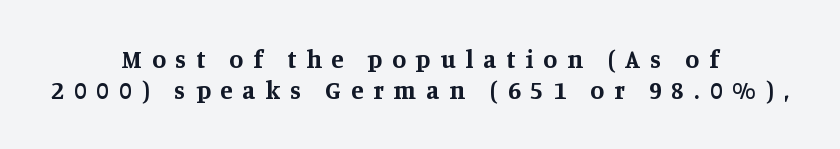
The image shows 25 px bold type, upright; set centered, normal line spacing (1.25x), unusually wide letter spacing (+0.4 em), not underlined.
